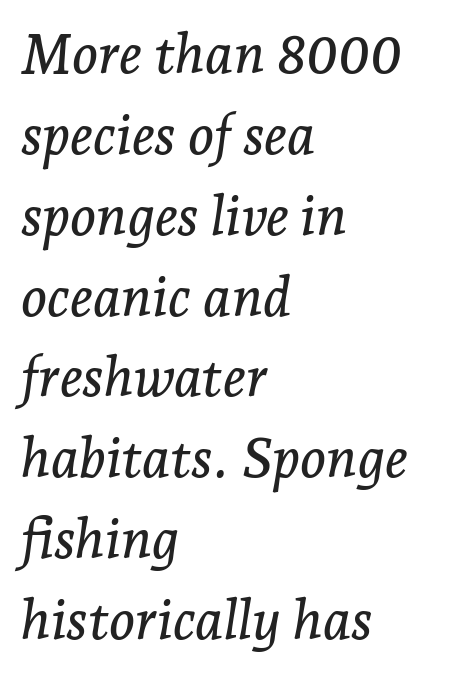
{"serif": "yes", "italic": "yes", "lean": "right", "slant_degrees": 7, "width": "normal", "stroke_contrast": "low", "x_height": "medium", "monospaced": "no", "underline": "no", "align": "left", "line_spacing": "normal", "line_spacing_ratio": 1.47, "letter_spacing": "normal", "letter_spacing_em": 0.0, "glyph_px": 55}
